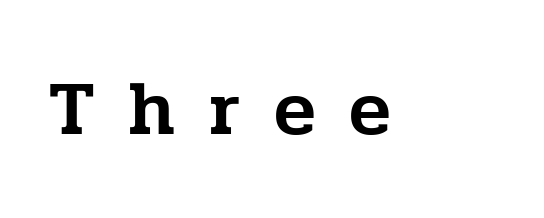
{"serif": "yes", "italic": "no", "width": "normal", "stroke_contrast": "low", "x_height": "medium", "monospaced": "no", "underline": "no", "letter_spacing": "wide", "letter_spacing_em": 0.44, "glyph_px": 77}
